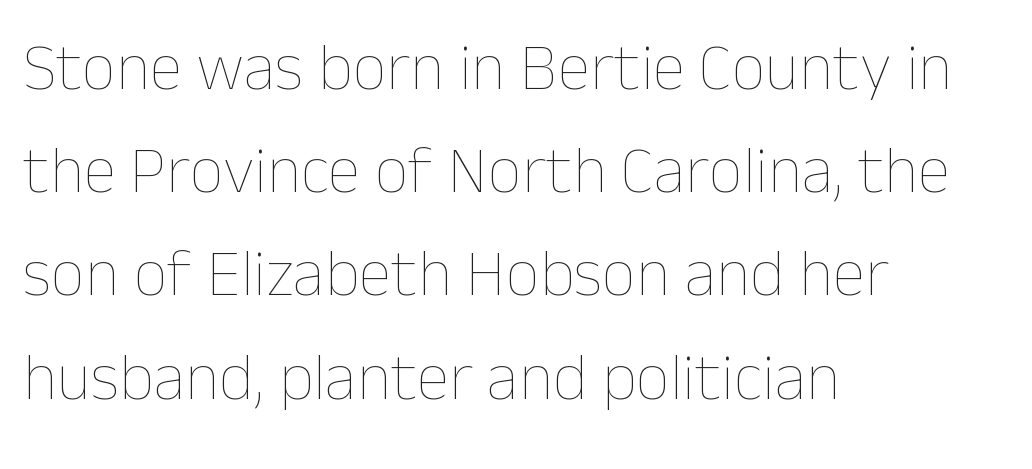
The image shows 67 px thin type, upright; set left-aligned, normal line spacing (1.54x), normal letter spacing, not underlined; low stroke contrast and a medium x-height.
